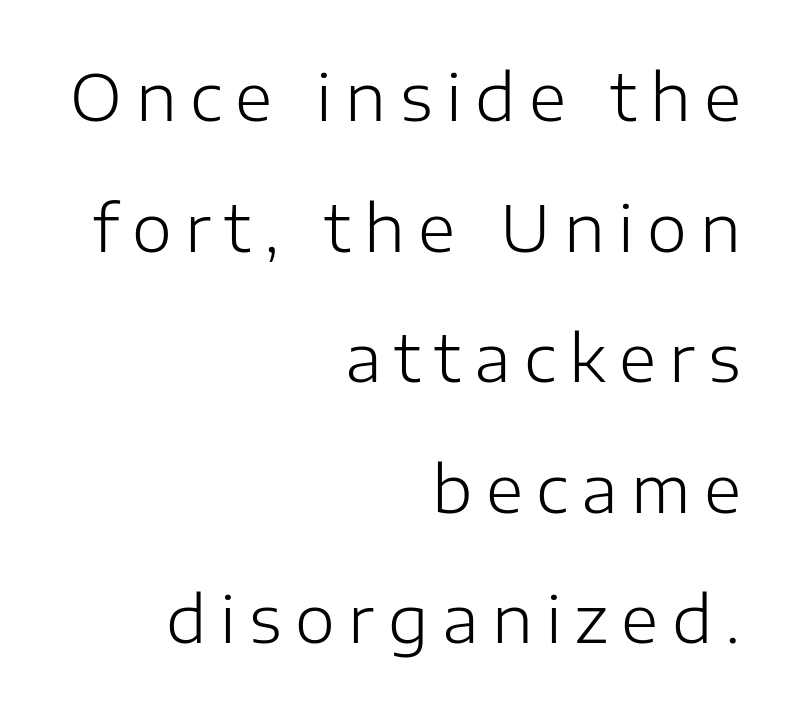
{"serif": "no", "italic": "no", "bold": "no", "weight": "light", "width": "normal", "stroke_contrast": "low", "x_height": "medium", "monospaced": "no", "underline": "no", "align": "right", "line_spacing": "loose", "line_spacing_ratio": 2.04, "letter_spacing": "wide", "letter_spacing_em": 0.21, "glyph_px": 64}
